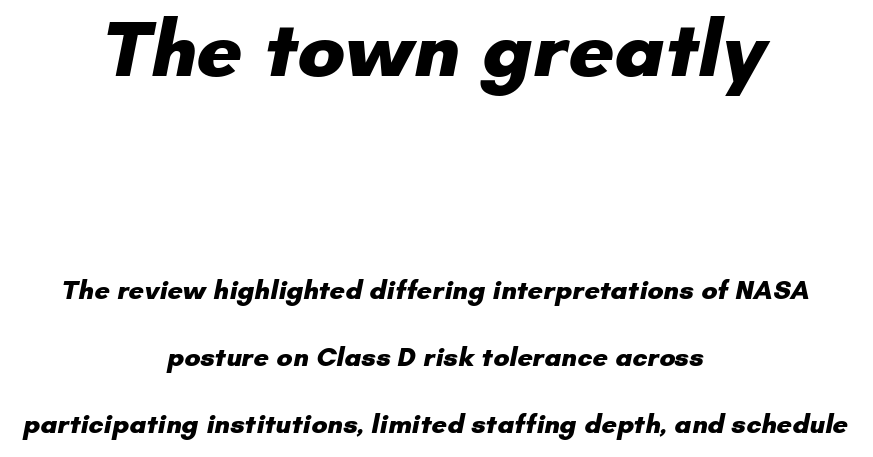
The image shows 80 px heavy sans-serif type; set centered, loose line spacing (2.48x), normal letter spacing, not underlined; the first (top) block is 2.96x larger; low stroke contrast and a small x-height.
